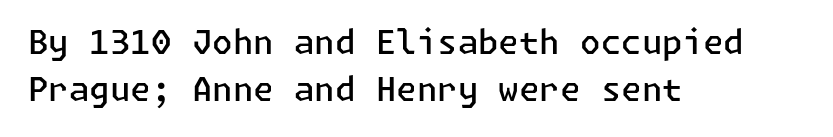
{"serif": "no", "italic": "no", "bold": "semi", "weight": "semibold", "width": "normal", "stroke_contrast": "low", "x_height": "medium", "underline": "no", "align": "left", "line_spacing": "normal", "line_spacing_ratio": 1.42, "letter_spacing": "normal", "letter_spacing_em": 0.0, "glyph_px": 33}
